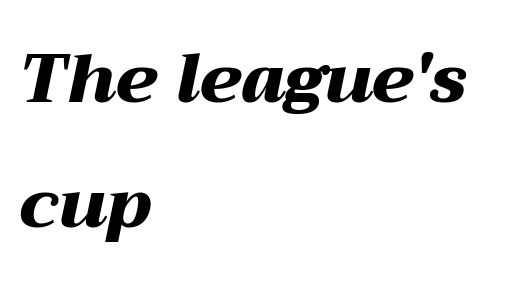
Q: Is the text bold? A: Yes.
Q: Is the text italic (slanted)? A: Yes, it leans right by about 12 degrees.
Q: Is the text underlined? A: No.
Q: How is the paragraph aligned? A: Left-aligned.
Q: Is the spacing between letters normal or unusually wide? A: Normal.
Q: Width (condensed, normal, or wide)? A: Wide.
Q: Stroke contrast? A: Medium.
Q: x-height? A: Medium.
Q: Monospaced? A: No.
